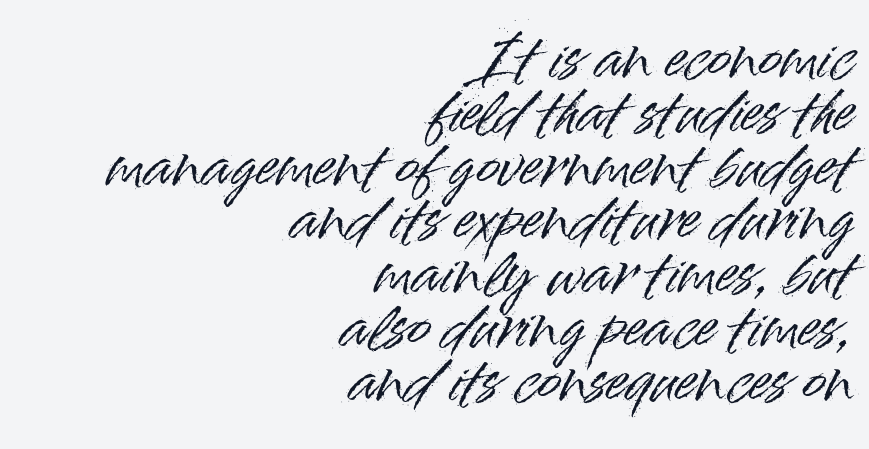
{"serif": "no", "width": "normal", "stroke_contrast": "high", "x_height": "small", "monospaced": "no", "underline": "no", "align": "right", "line_spacing": "tight", "line_spacing_ratio": 0.96, "letter_spacing": "normal", "letter_spacing_em": 0.0, "glyph_px": 56}
